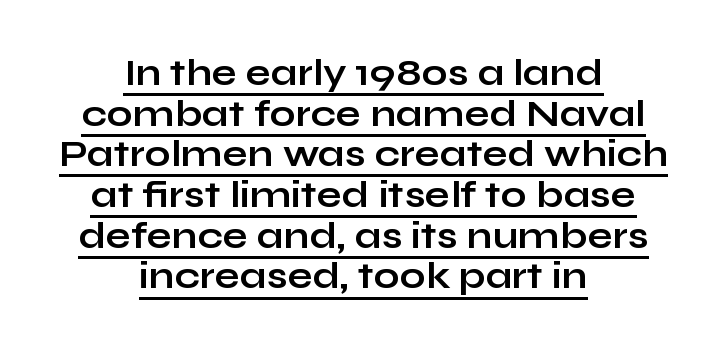
Q: Is the text bold? A: Yes.
Q: Is the text italic (slanted)? A: No, it is upright.
Q: Is the typeface a serif or a sans-serif typeface? A: Sans-serif.
Q: Is the text underlined? A: Yes.
Q: How is the paragraph aligned? A: Centered.
Q: Is the spacing between letters normal or unusually wide? A: Normal.
Q: Is the spacing between lines tight, normal or loose? A: Tight.
Q: Width (condensed, normal, or wide)? A: Wide.
Q: Stroke contrast? A: Low.
Q: x-height? A: Medium.
Q: Monospaced? A: No.
